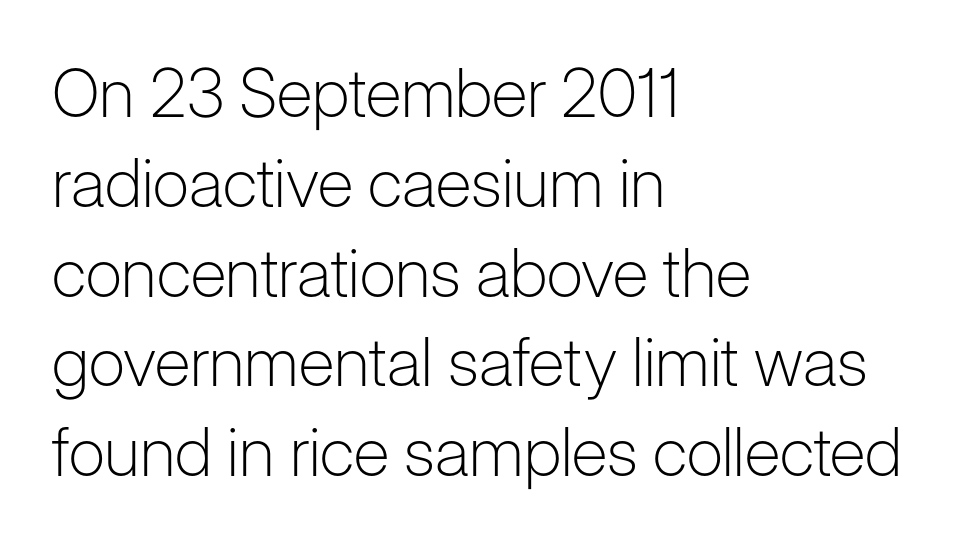
Q: Is the text bold? A: No.
Q: Is the text italic (slanted)? A: No, it is upright.
Q: Is the typeface a serif or a sans-serif typeface? A: Sans-serif.
Q: Is the text underlined? A: No.
Q: How is the paragraph aligned? A: Left-aligned.
Q: Is the spacing between letters normal or unusually wide? A: Normal.
Q: Is the spacing between lines tight, normal or loose? A: Normal.
Q: Width (condensed, normal, or wide)? A: Normal.
Q: Stroke contrast? A: Low.
Q: x-height? A: Medium.
Q: Monospaced? A: No.
